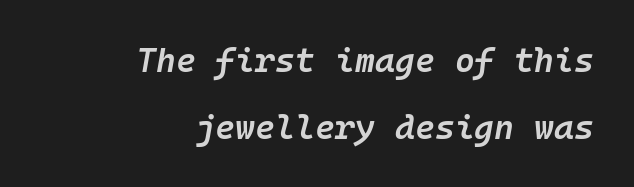
Q: Is the text bold? A: Semi-bold.
Q: Is the text italic (slanted)? A: Yes, it leans right by about 10 degrees.
Q: Is the text underlined? A: No.
Q: How is the paragraph aligned? A: Right-aligned.
Q: Is the spacing between letters normal or unusually wide? A: Normal.
Q: Is the spacing between lines tight, normal or loose? A: Loose.
Q: Width (condensed, normal, or wide)? A: Normal.
Q: Stroke contrast? A: Low.
Q: x-height? A: Medium.
Q: Monospaced? A: Yes.
